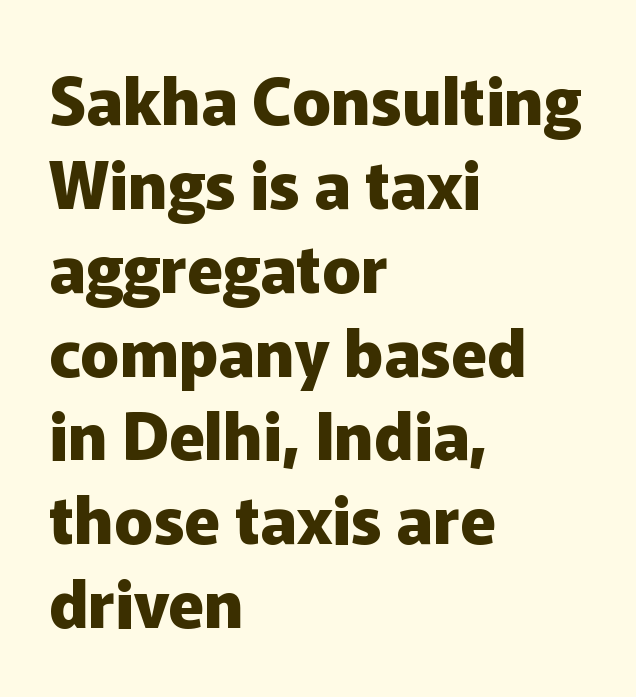
The image shows 65 px heavy sans-serif type, upright; set left-aligned, normal line spacing (1.29x), normal letter spacing, not underlined; low stroke contrast and a medium x-height.
